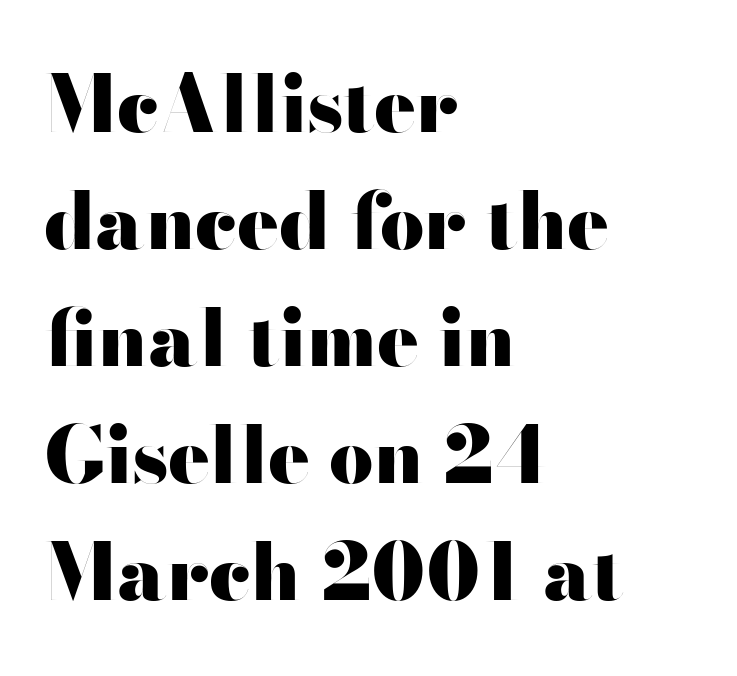
What's the leading like? Ordinary, nothing unusual. The tracking reads as untouched default to a designer's eye. The letters advance in unequal steps, a hallmark of proportional type.
